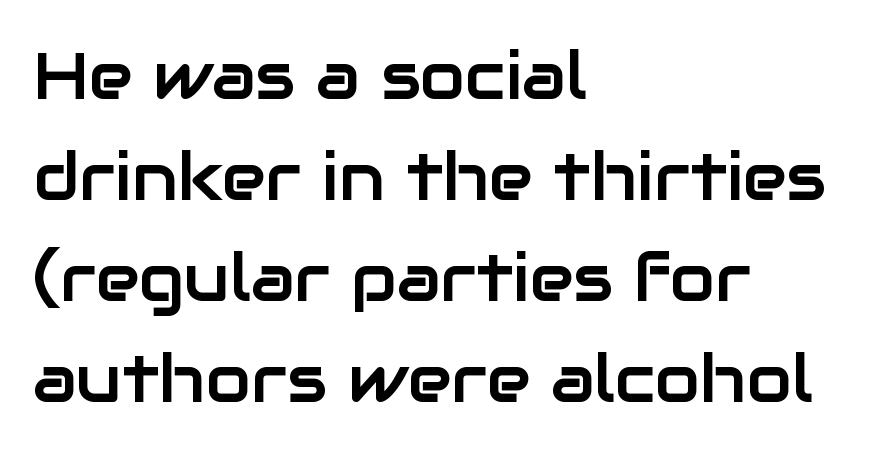
Q: Is the text italic (slanted)? A: No, it is upright.
Q: Is the typeface a serif or a sans-serif typeface? A: Sans-serif.
Q: Is the text underlined? A: No.
Q: How is the paragraph aligned? A: Left-aligned.
Q: Is the spacing between letters normal or unusually wide? A: Normal.
Q: Is the spacing between lines tight, normal or loose? A: Normal.
Q: Width (condensed, normal, or wide)? A: Normal.
Q: Stroke contrast? A: Low.
Q: x-height? A: Medium.
Q: Monospaced? A: No.
